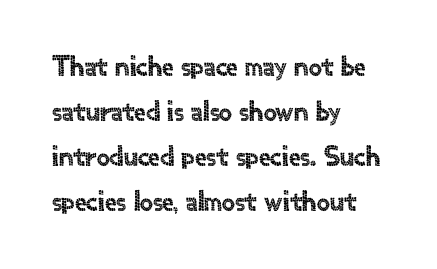
The image shows 29 px sans-serif type, upright; set left-aligned, normal line spacing (1.55x), normal letter spacing, not underlined; a small x-height.
